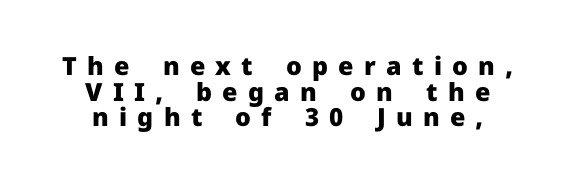
{"italic": "no", "bold": "yes", "underline": "no", "align": "center", "line_spacing": "tight", "line_spacing_ratio": 1.03, "letter_spacing": "wide", "letter_spacing_em": 0.41, "glyph_px": 25}
